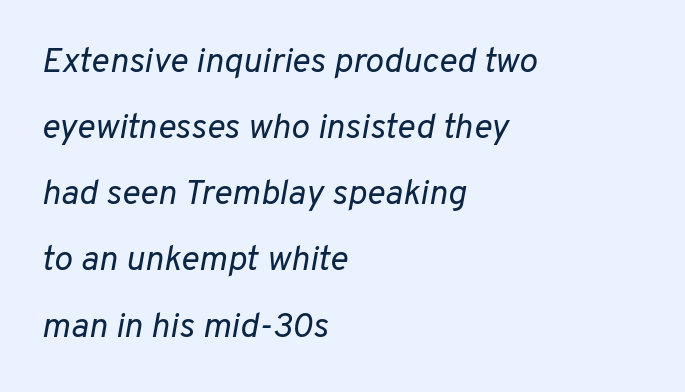
Q: Is the text bold? A: No.
Q: Is the text italic (slanted)? A: Yes, it leans right by about 10 degrees.
Q: Is the text underlined? A: No.
Q: How is the paragraph aligned? A: Left-aligned.
Q: Is the spacing between letters normal or unusually wide? A: Normal.
Q: Width (condensed, normal, or wide)? A: Normal.
Q: Stroke contrast? A: Low.
Q: x-height? A: Medium.
Q: Monospaced? A: No.
